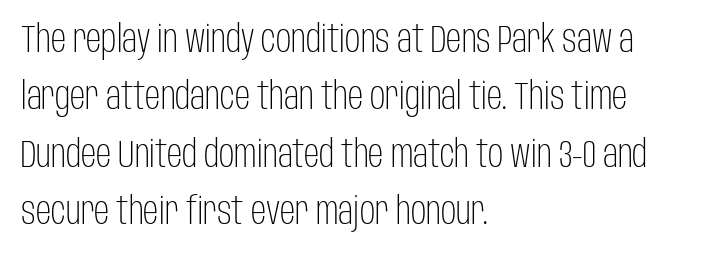
The image shows 38 px light, condensed sans-serif type, upright; set left-aligned, normal line spacing (1.51x), normal letter spacing, not underlined; low stroke contrast and a large x-height.
